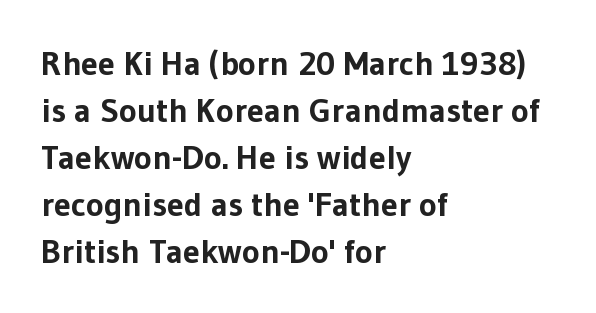
Does the weight exceed regular? Yes, all the way to bold. This sample uses plain, unmodified letter spacing. The letters carry no serifs — their stems end cleanly without finishing strokes. Here the designer chose a conventional face with non-uniform glyph widths. The type sits square on the baseline with zero lean. Teacher's note: observe the even left margin — that is flush-left alignment.
